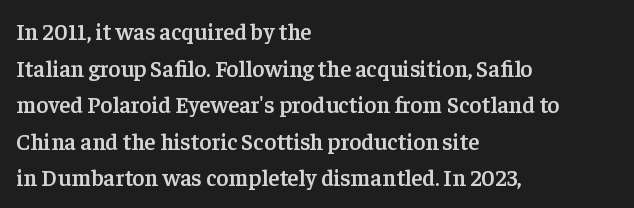
{"italic": "no", "bold": "semi", "underline": "no", "align": "left", "line_spacing": "normal", "line_spacing_ratio": 1.59, "letter_spacing": "normal", "letter_spacing_em": 0.0, "glyph_px": 23}
